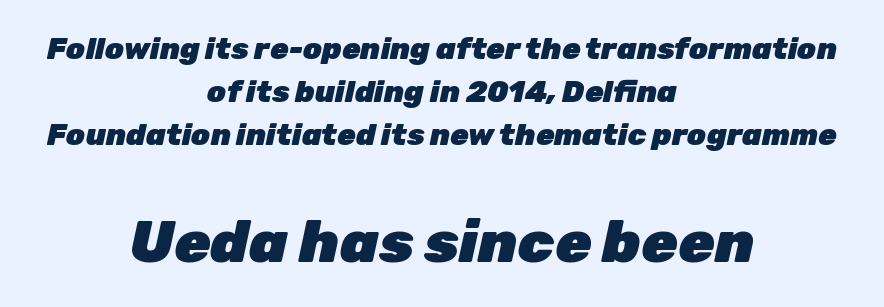
The rendering keeps characters at their native spacing. Size hierarchy here favors the trailing block over the leading one. The letters advance in unequal steps, a hallmark of proportional type. The whole block is typeset with a tilt. The passage shown is emphatically bold.
